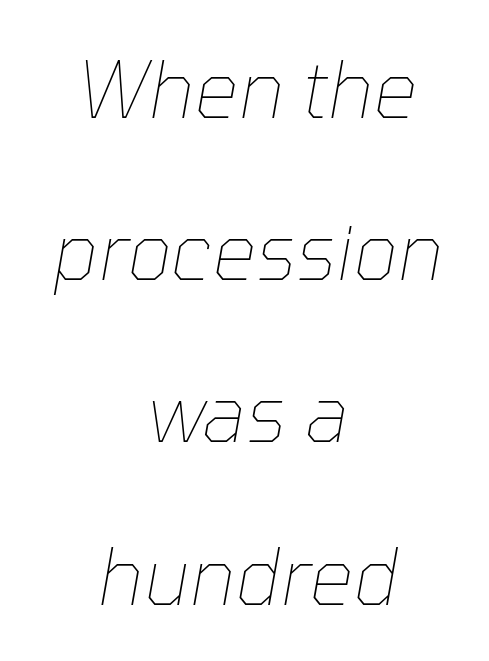
Observe the ordinary spacing: letters are neighbours, not strangers. Teacher's note: observe the equal gaps on both sides — that is centered alignment. A typesetter would call this proportional, since set widths differ per character. The whole block is typeset with a tilt.
